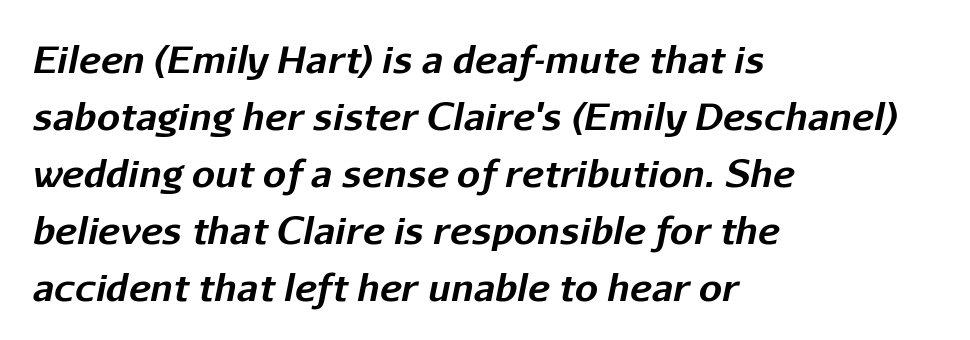
Evenly set lines give the paragraph a standard silhouette. Standard letterfit; no display-style spreading of the glyphs. A classic flush-left, rag-right setting is used for this passage. Style check: oblique. Compared with an ordinary text face, these strokes are far heavier — a full bold.
